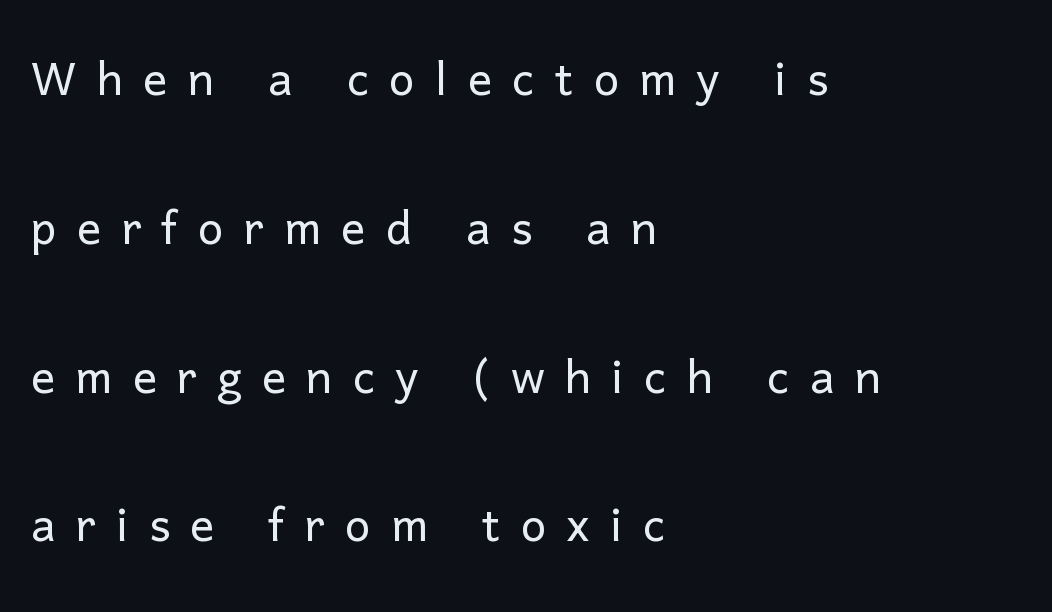
Type without underlining. These lines are rendered in a variable-pitch font. Horizontal bands of white between lines are thick stripes. A quiet, ordinary-to-light weight characterises the typeface.
